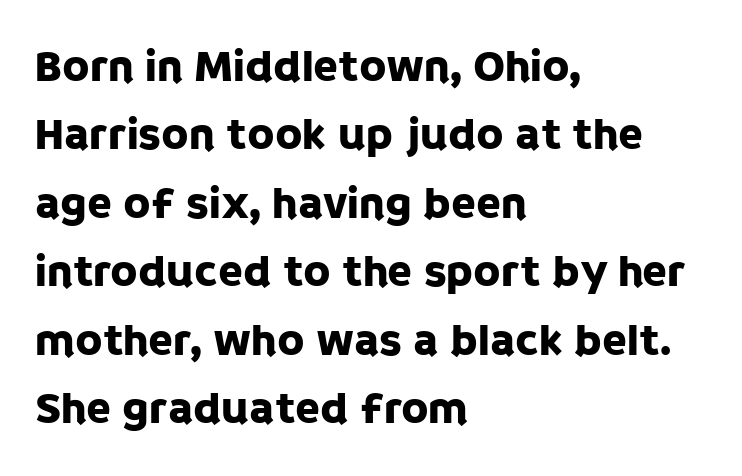
Horizontal alignment here is leftward, the default for most running prose. Each letter keeps its own natural width here, so spacing adapts to shape. The type is set solid horizontally, with unmodified tracking. The glyphs in this specimen are sans serif.
